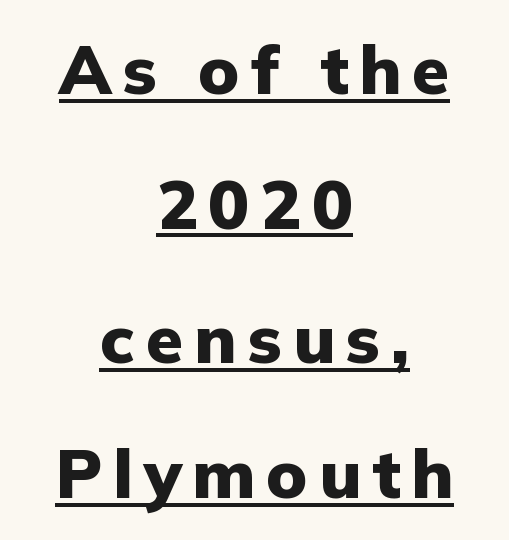
Q: Is the text bold? A: Yes.
Q: Is the text italic (slanted)? A: No, it is upright.
Q: Is the typeface a serif or a sans-serif typeface? A: Sans-serif.
Q: Is the text underlined? A: Yes.
Q: How is the paragraph aligned? A: Centered.
Q: Is the spacing between lines tight, normal or loose? A: Loose.
Q: Width (condensed, normal, or wide)? A: Normal.
Q: Stroke contrast? A: Low.
Q: x-height? A: Medium.
Q: Monospaced? A: No.
